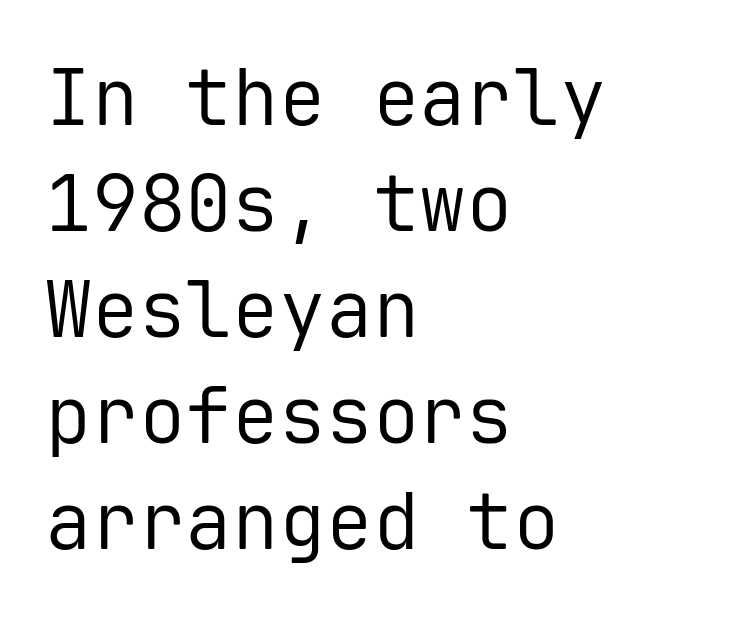
{"serif": "no", "italic": "no", "bold": "no", "weight": "regular", "width": "normal", "stroke_contrast": "low", "x_height": "medium", "monospaced": "yes", "underline": "no", "align": "left", "line_spacing": "normal", "line_spacing_ratio": 1.36, "letter_spacing": "normal", "letter_spacing_em": 0.0, "glyph_px": 78}
